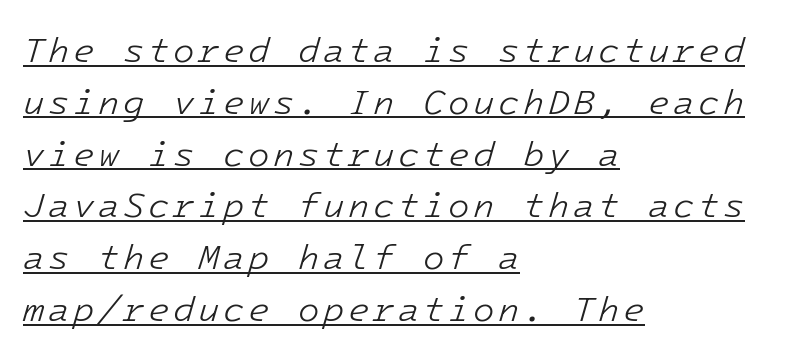
Q: Is the text bold? A: No.
Q: Is the text italic (slanted)? A: Yes, it leans right by about 16 degrees.
Q: Is the text underlined? A: Yes.
Q: How is the paragraph aligned? A: Left-aligned.
Q: Is the spacing between lines tight, normal or loose? A: Normal.
Q: Width (condensed, normal, or wide)? A: Normal.
Q: Stroke contrast? A: Low.
Q: x-height? A: Medium.
Q: Monospaced? A: Yes.
